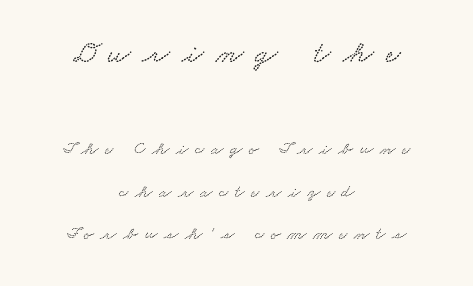
Q: Is the text underlined? A: No.
Q: How is the paragraph aligned? A: Centered.
Q: Is the spacing between letters normal or unusually wide? A: Unusually wide.
Q: Is the spacing between lines tight, normal or loose? A: Loose.
Q: Which block of text is set in a larger size, the first (top) or the second (bottom)? A: The first (top) one.
Q: Width (condensed, normal, or wide)? A: Wide.
Q: Stroke contrast? A: Low.
Q: x-height? A: Small.
Q: Monospaced? A: No.
